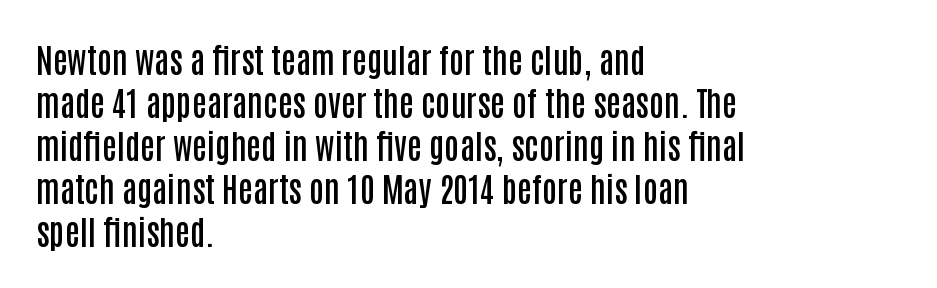
Q: Is the text bold? A: Semi-bold.
Q: Is the text italic (slanted)? A: No, it is upright.
Q: Is the typeface a serif or a sans-serif typeface? A: Sans-serif.
Q: Is the text underlined? A: No.
Q: How is the paragraph aligned? A: Left-aligned.
Q: Is the spacing between letters normal or unusually wide? A: Normal.
Q: Is the spacing between lines tight, normal or loose? A: Normal.
Q: Width (condensed, normal, or wide)? A: Condensed.
Q: Stroke contrast? A: Low.
Q: x-height? A: Large.
Q: Monospaced? A: No.
